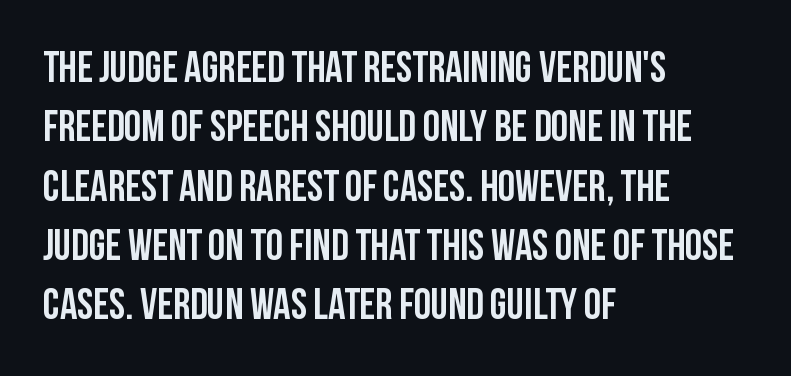
Q: Is the text italic (slanted)? A: No, it is upright.
Q: Is the typeface a serif or a sans-serif typeface? A: Sans-serif.
Q: Is the text underlined? A: No.
Q: How is the paragraph aligned? A: Left-aligned.
Q: Is the spacing between letters normal or unusually wide? A: Normal.
Q: Is the spacing between lines tight, normal or loose? A: Normal.
Q: Width (condensed, normal, or wide)? A: Condensed.
Q: Stroke contrast? A: Low.
Q: x-height? A: Large.
Q: Monospaced? A: No.
